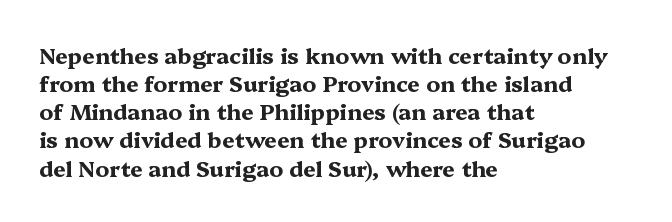
The passage is arranged the way most books set body copy — flush left. No word sits above an underline. Nobody touched the tracking dial on this one. Stroke thickness is high; the sample reads as a true bold.
